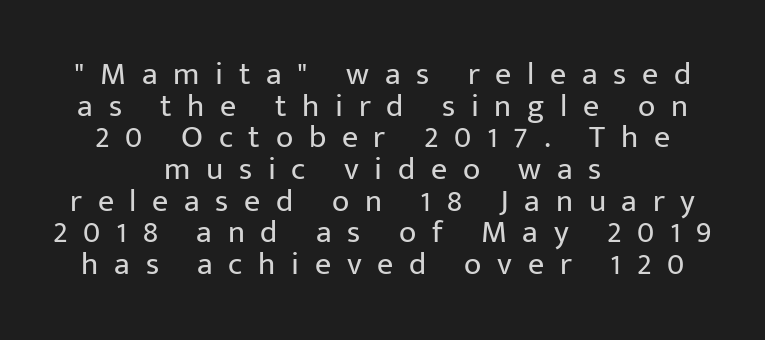
The image shows 32 px regular-weight sans-serif type, upright; set centered, tight line spacing (0.99x), unusually wide letter spacing (+0.49 em), not underlined; low stroke contrast and a medium x-height.
